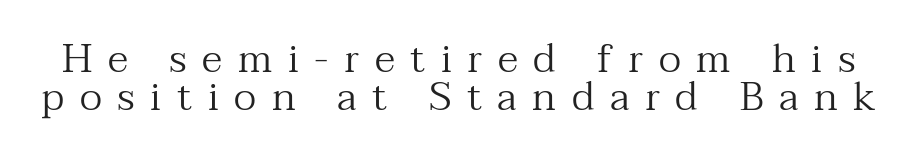
Q: Is the text bold? A: No.
Q: Is the text italic (slanted)? A: No, it is upright.
Q: Is the typeface a serif or a sans-serif typeface? A: Serif.
Q: Is the text underlined? A: No.
Q: Is the spacing between letters normal or unusually wide? A: Unusually wide.
Q: Is the spacing between lines tight, normal or loose? A: Tight.
Q: Width (condensed, normal, or wide)? A: Normal.
Q: Stroke contrast? A: Medium.
Q: x-height? A: Medium.
Q: Monospaced? A: No.
